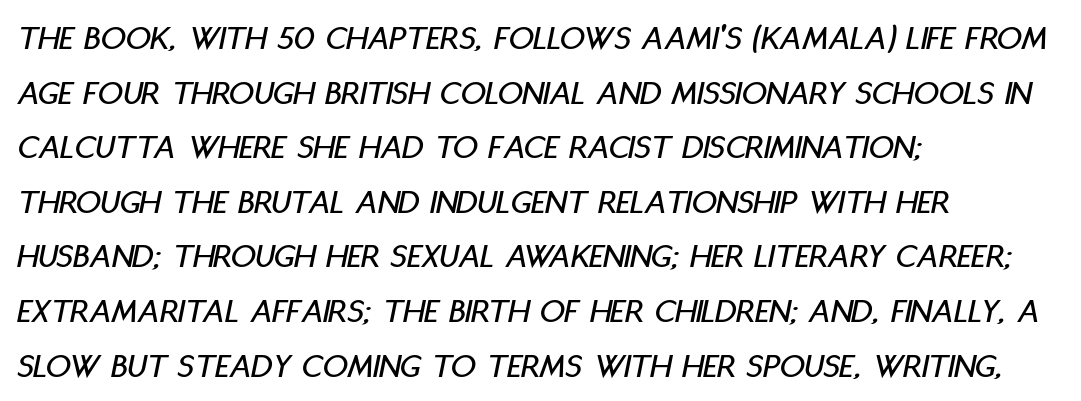
Q: Is the text italic (slanted)? A: Yes, it leans right by about 11 degrees.
Q: Is the text underlined? A: No.
Q: How is the paragraph aligned? A: Left-aligned.
Q: Is the spacing between letters normal or unusually wide? A: Normal.
Q: Is the spacing between lines tight, normal or loose? A: Normal.
Q: Width (condensed, normal, or wide)? A: Condensed.
Q: Stroke contrast? A: Low.
Q: x-height? A: Large.
Q: Monospaced? A: No.
